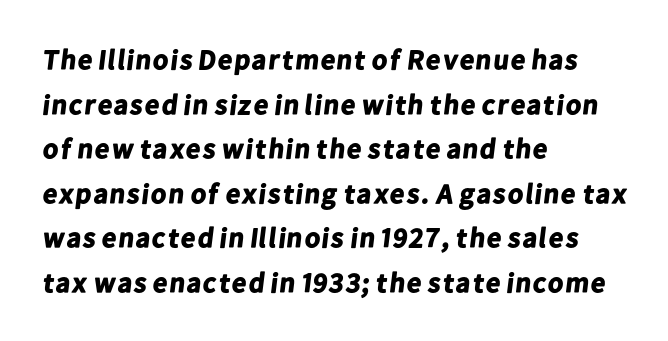
Horizontally, the lines are justified to the leading edge only. Does the type have serifs? No, each stem ends abruptly. The rendering uses a bold face; every stroke is thick and dark. The tracking reads as untouched default to a designer's eye. The gap between lines stays unmarked.
